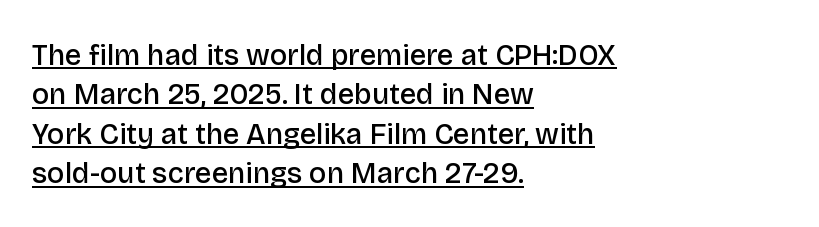
A roman cut, with each character standing at attention. The rows are spaced the way most documents space them. Honestly, the underline is the first thing you notice here. This sample has the flowing, uneven cadence of proportional lettering. Every letter is mildly thick-stroked: semibold rather than bold. Stroke terminals: plain, sans-serif.
